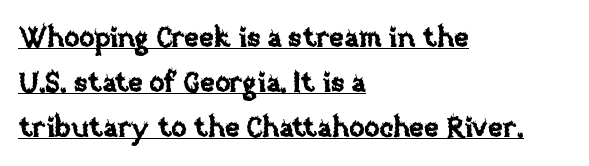
Where is the straight margin? On the left. The line texture is even and compact thanks to regular tracking. A typesetter would call this proportional, since set widths differ per character. Is there much room between lines? A standard amount, neither cramped nor airy. Underline: present. This is roman type, the default non-slanted kind.
